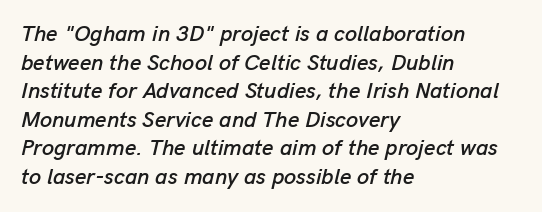
The image shows 22 px text type, italic (leaning right); set left-aligned, normal line spacing (1.3x), normal letter spacing, not underlined.
